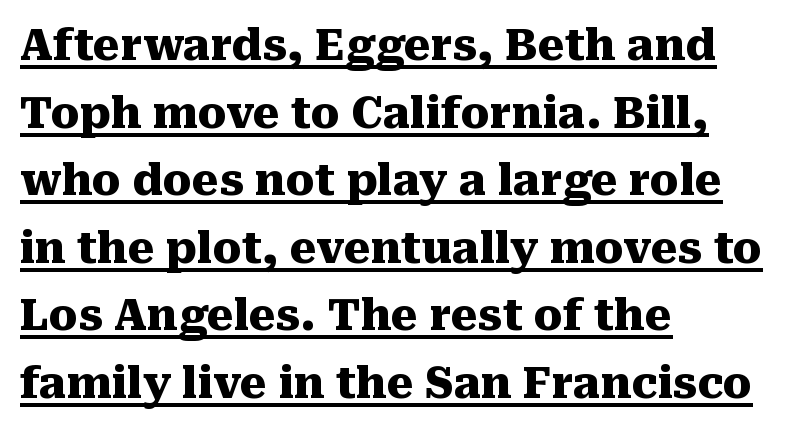
{"serif": "yes", "italic": "no", "bold": "yes", "weight": "heavy", "width": "normal", "stroke_contrast": "medium", "x_height": "medium", "monospaced": "no", "underline": "yes", "align": "left", "line_spacing": "normal", "line_spacing_ratio": 1.57, "letter_spacing": "normal", "letter_spacing_em": 0.0, "glyph_px": 43}
